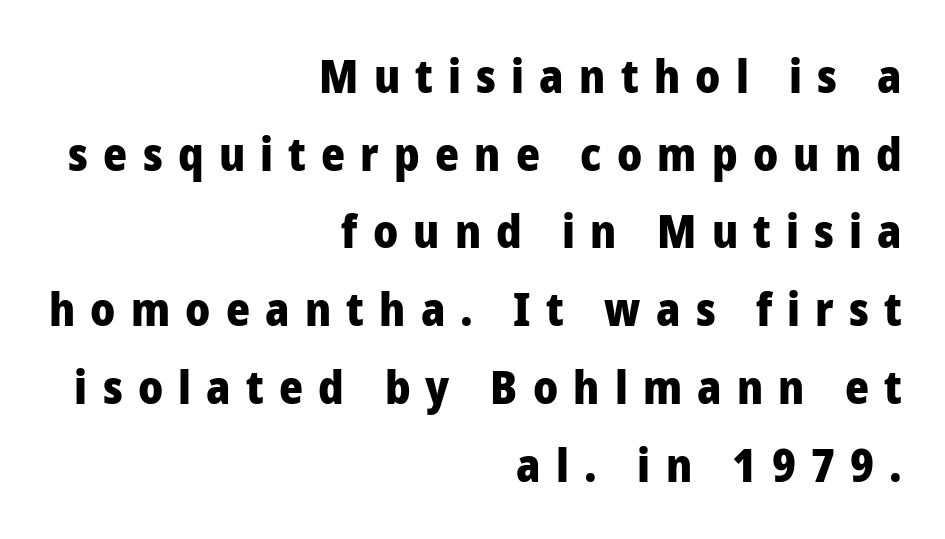
The image shows 46 px heavy sans-serif type, upright; set right-aligned, normal line spacing (1.69x), unusually wide letter spacing (+0.33 em), not underlined; low stroke contrast and a medium x-height.
